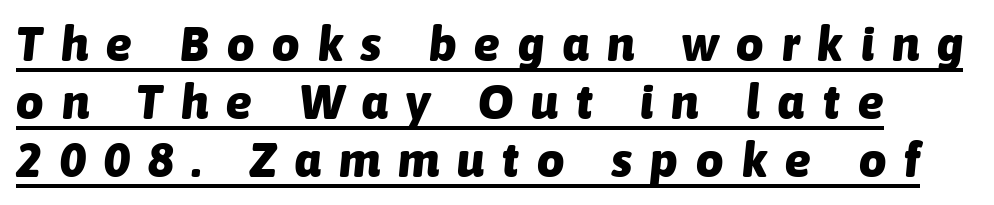
Q: Is the text bold? A: Yes.
Q: Is the text italic (slanted)? A: Yes, it leans right by about 6 degrees.
Q: Is the text underlined? A: Yes.
Q: Is the spacing between letters normal or unusually wide? A: Unusually wide.
Q: Width (condensed, normal, or wide)? A: Normal.
Q: Stroke contrast? A: Low.
Q: x-height? A: Medium.
Q: Monospaced? A: No.
